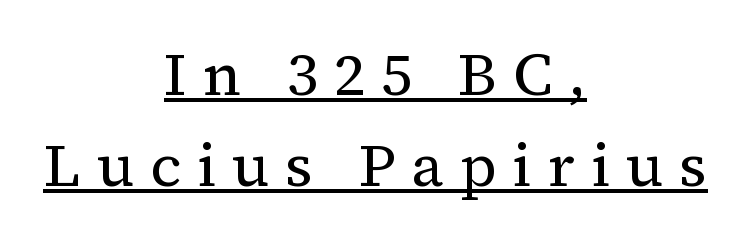
{"serif": "yes", "italic": "no", "bold": "no", "weight": "regular", "width": "normal", "stroke_contrast": "medium", "x_height": "medium", "monospaced": "no", "underline": "yes", "align": "center", "line_spacing": "normal", "line_spacing_ratio": 1.52, "letter_spacing": "wide", "letter_spacing_em": 0.26, "glyph_px": 60}
